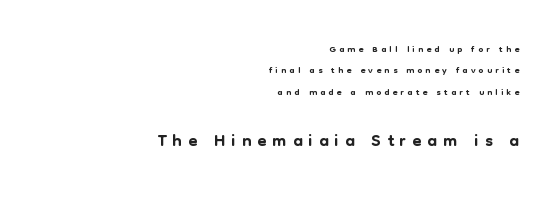
The rows are spaced the way most documents space them. A student would notice the bottom passage is typeset larger than what precedes it. The font's upright variant was chosen for this text. Underline: absent.
